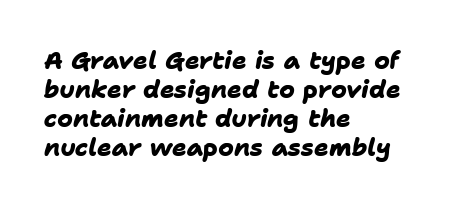
{"bold": "yes", "underline": "no", "align": "left", "line_spacing_ratio": 1.21, "letter_spacing": "normal", "letter_spacing_em": 0.0, "glyph_px": 24}
